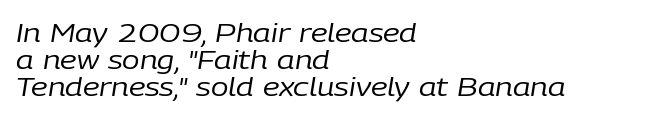
The image shows 26 px text type, italic (leaning right); set left-aligned, tight line spacing (1.03x), normal letter spacing, not underlined.
